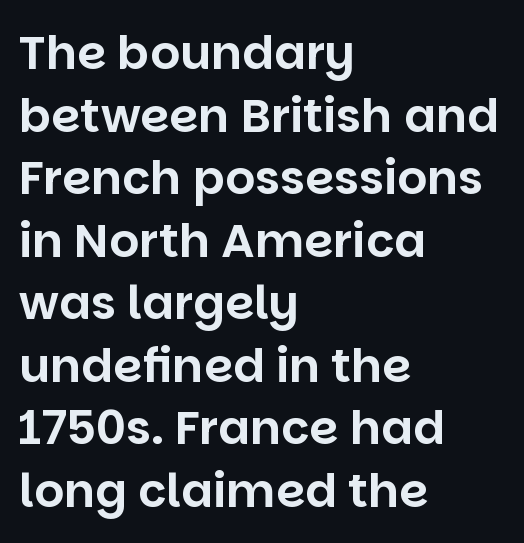
{"serif": "no", "italic": "no", "width": "normal", "stroke_contrast": "low", "x_height": "large", "monospaced": "no", "underline": "no", "align": "left", "line_spacing": "normal", "line_spacing_ratio": 1.33, "letter_spacing": "normal", "letter_spacing_em": 0.0, "glyph_px": 47}
